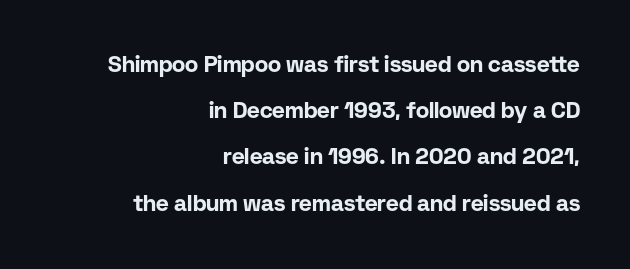
The image shows 22 px bold type, upright; set right-aligned, loose line spacing (2.1x), normal letter spacing, not underlined.
